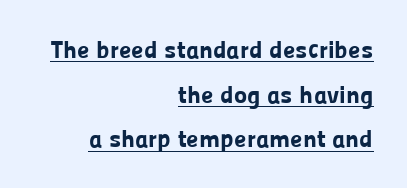
The specimen includes a rule beneath the text block's lines. The horizontal fit of the characters is conventional and even. The rag falls on the left side of this text block. Ascenders rise straight up at ninety degrees.
